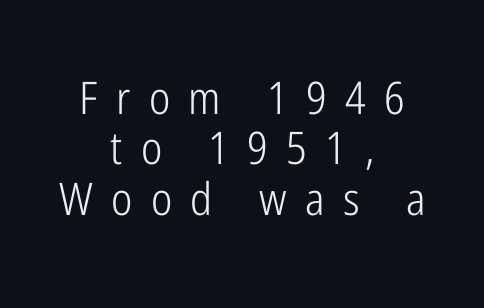
Stroke mass is kept to a normal reading level or below. Each line is balanced around a shared central axis. Baseline-to-baseline distance is barely more than the letter height. Serifs: no, the terminals of the letterforms are clean. Plain, unruled lines of type. Posture: upright roman.
